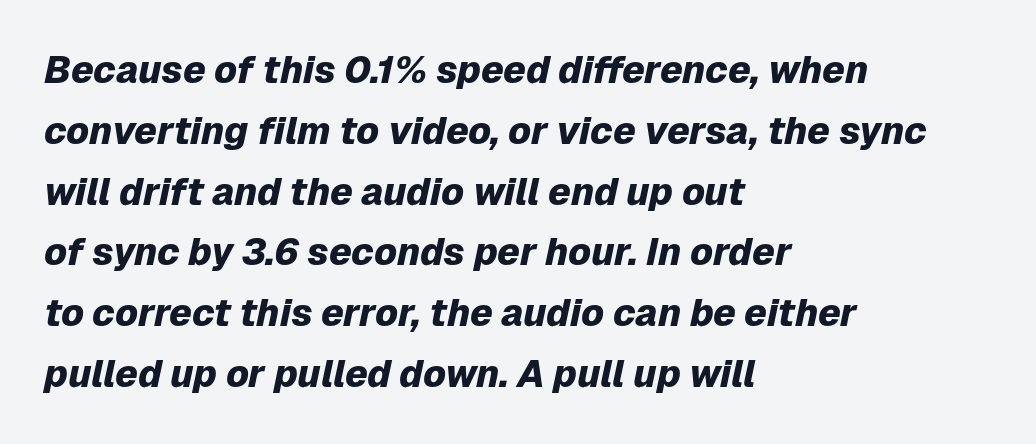
Q: Is the text bold? A: Yes.
Q: Is the text italic (slanted)? A: Yes, it leans right by about 12 degrees.
Q: Is the text underlined? A: No.
Q: How is the paragraph aligned? A: Left-aligned.
Q: Is the spacing between letters normal or unusually wide? A: Normal.
Q: Is the spacing between lines tight, normal or loose? A: Normal.
Q: Width (condensed, normal, or wide)? A: Normal.
Q: Stroke contrast? A: Low.
Q: x-height? A: Medium.
Q: Monospaced? A: No.
